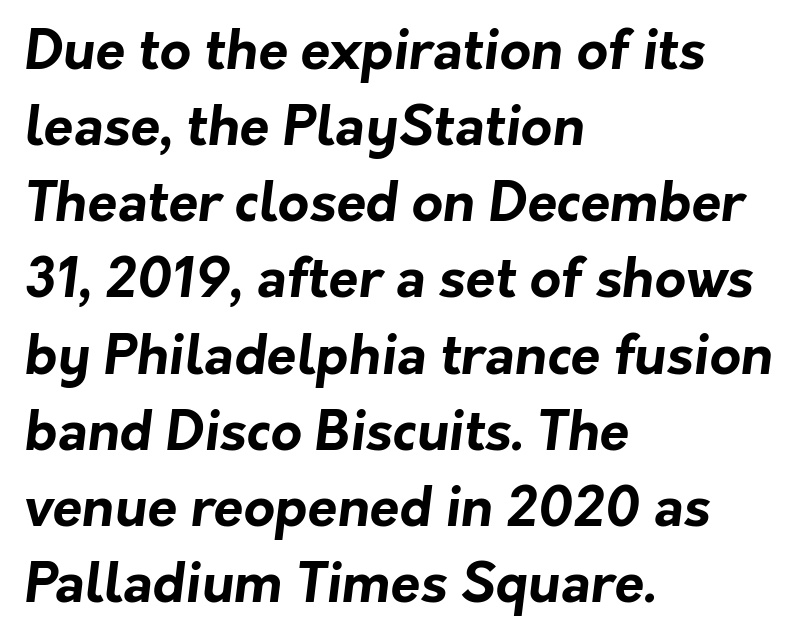
The image shows 54 px bold sans-serif type; set left-aligned, normal line spacing (1.41x), normal letter spacing, not underlined; low stroke contrast and a medium x-height.
